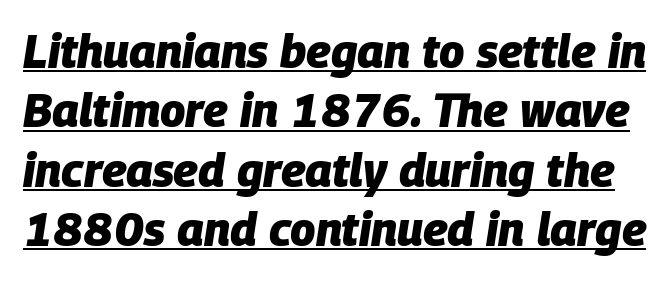
{"italic": "yes", "lean": "right", "slant_degrees": 9, "bold": "yes", "weight": "heavy", "width": "normal", "stroke_contrast": "low", "x_height": "large", "monospaced": "no", "underline": "yes", "line_spacing": "normal", "line_spacing_ratio": 1.29, "letter_spacing": "normal", "letter_spacing_em": 0.0, "glyph_px": 46}
